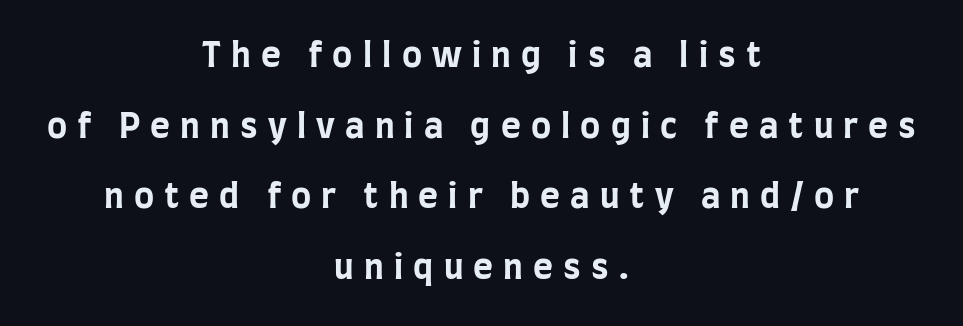
{"serif": "no", "italic": "no", "bold": "yes", "weight": "bold", "width": "condensed", "stroke_contrast": "low", "x_height": "large", "monospaced": "no", "underline": "no", "align": "center", "line_spacing": "loose", "line_spacing_ratio": 2.08, "letter_spacing": "wide", "letter_spacing_em": 0.3, "glyph_px": 34}
